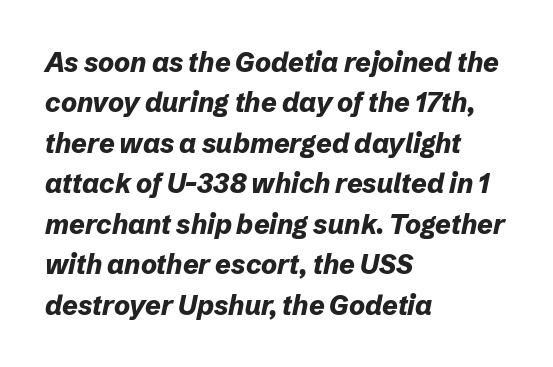
{"italic": "yes", "lean": "right", "slant_degrees": 12, "bold": "yes", "underline": "no", "align": "left", "line_spacing": "normal", "line_spacing_ratio": 1.5, "letter_spacing": "normal", "letter_spacing_em": 0.0, "glyph_px": 27}
